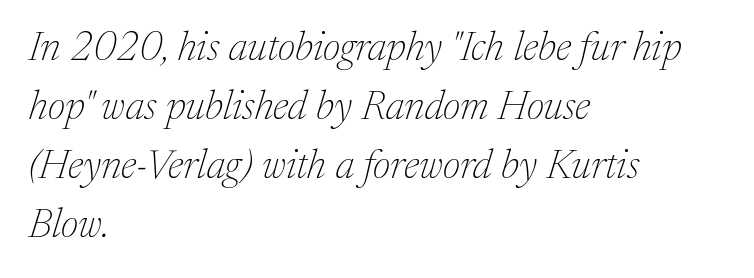
Q: Is the text bold? A: No.
Q: Is the text italic (slanted)? A: Yes, it leans right by about 17 degrees.
Q: Is the typeface a serif or a sans-serif typeface? A: Serif.
Q: Is the text underlined? A: No.
Q: How is the paragraph aligned? A: Left-aligned.
Q: Is the spacing between letters normal or unusually wide? A: Normal.
Q: Is the spacing between lines tight, normal or loose? A: Normal.
Q: Width (condensed, normal, or wide)? A: Normal.
Q: Stroke contrast? A: Medium.
Q: x-height? A: Medium.
Q: Monospaced? A: No.
